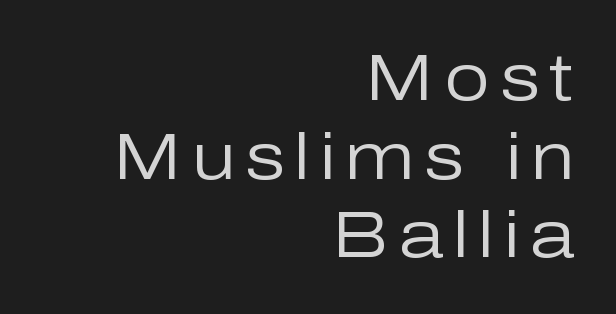
Q: Is the text bold? A: No.
Q: Is the text italic (slanted)? A: No, it is upright.
Q: Is the typeface a serif or a sans-serif typeface? A: Sans-serif.
Q: Is the text underlined? A: No.
Q: How is the paragraph aligned? A: Right-aligned.
Q: Width (condensed, normal, or wide)? A: Normal.
Q: Stroke contrast? A: Low.
Q: x-height? A: Medium.
Q: Monospaced? A: No.
